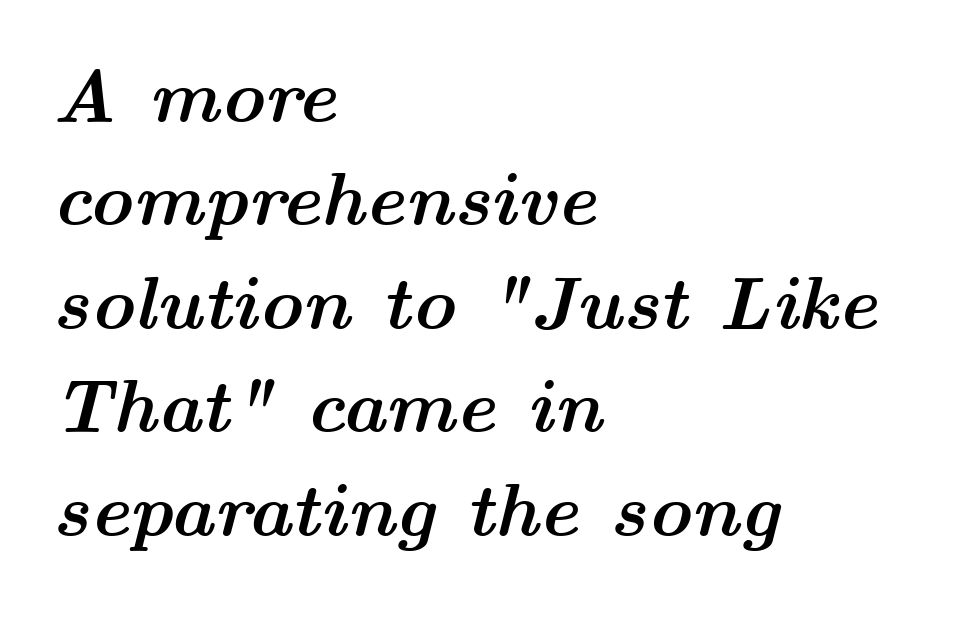
The passage shown is emphatically bold. Regarding leading, the lines here are spaced in the standard way. A bare baseline throughout the passage. Line starts are locked; line ends wander. The letterforms sit shoulder to shoulder at normal distance.
